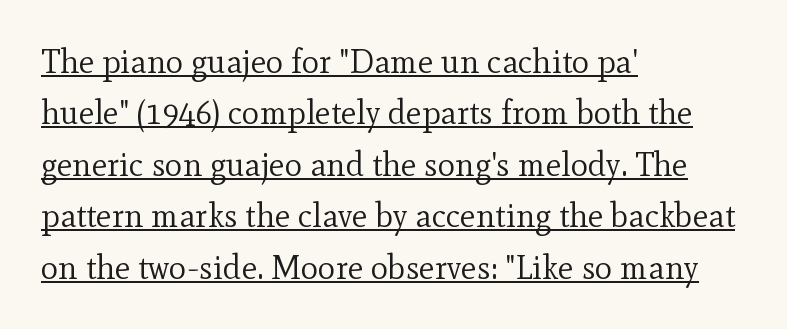
The image shows 33 px regular-weight serif type, upright; set left-aligned, normal line spacing (1.56x), normal letter spacing, underlined; a small x-height.
